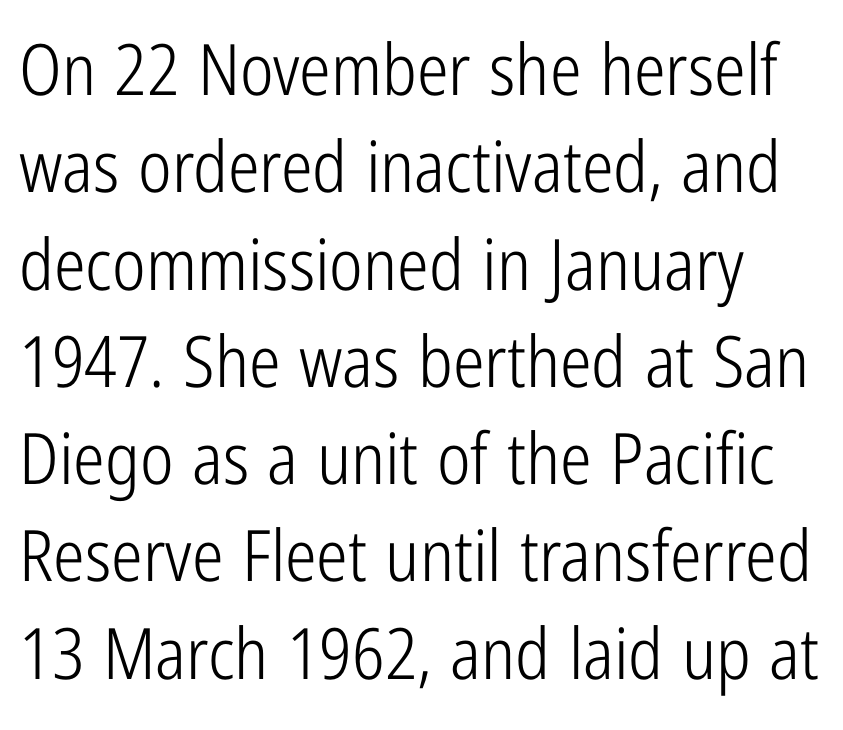
The image shows 71 px light, condensed sans-serif type, upright; set normal line spacing (1.37x), normal letter spacing, not underlined; low stroke contrast and a medium x-height.
